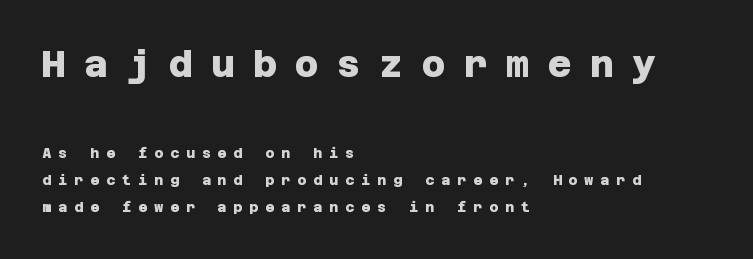
Q: Is the text bold? A: Yes.
Q: Is the typeface a serif or a sans-serif typeface? A: Sans-serif.
Q: Is the text underlined? A: No.
Q: How is the paragraph aligned? A: Left-aligned.
Q: Is the spacing between letters normal or unusually wide? A: Unusually wide.
Q: Is the spacing between lines tight, normal or loose? A: Loose.
Q: Which block of text is set in a larger size, the first (top) or the second (bottom)? A: The first (top) one.
Q: Width (condensed, normal, or wide)? A: Normal.
Q: Stroke contrast? A: Low.
Q: x-height? A: Large.
